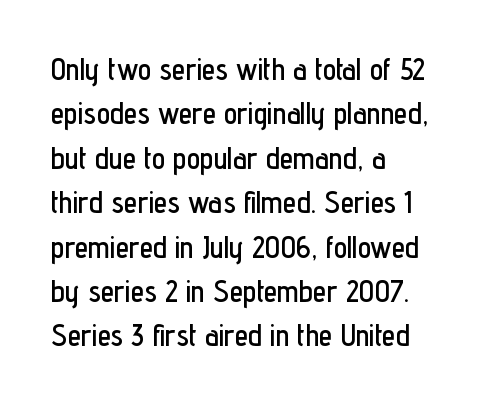
{"serif": "no", "italic": "no", "width": "condensed", "stroke_contrast": "low", "x_height": "medium", "monospaced": "no", "underline": "no", "align": "left", "line_spacing": "normal", "line_spacing_ratio": 1.48, "letter_spacing": "normal", "letter_spacing_em": 0.0, "glyph_px": 30}
